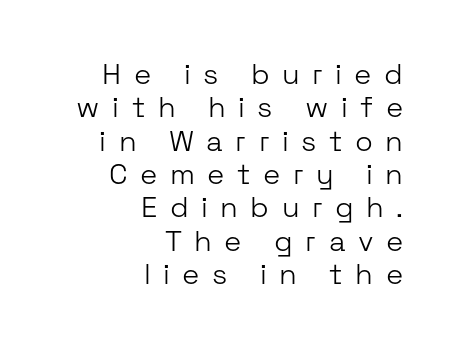
The glyphs are unaccompanied by any horizontal stroke below them. Display-style spreading of the glyphs; the letterfit is very open. Nothing heavy about these letters — not bold at all. What kind of face is this? One without serifs — a sans. The passage shown stacks its lines with hardly any gap.
